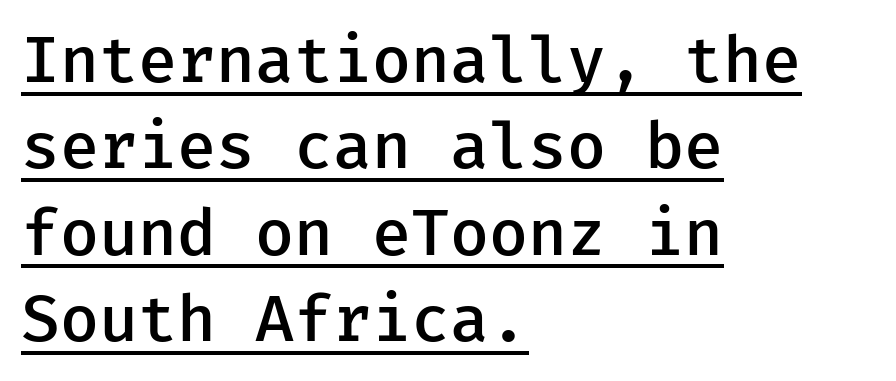
The image shows 65 px semibold sans-serif type, upright; set left-aligned, normal line spacing (1.33x), normal letter spacing, underlined; low stroke contrast and a medium x-height.
